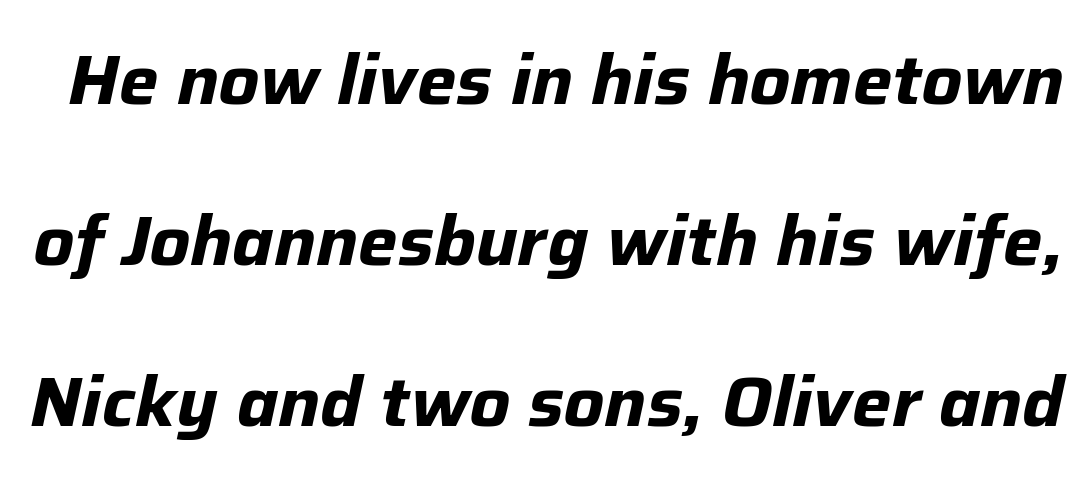
The image shows 70 px bold type, italic (leaning right); set loose line spacing (2.3x), normal letter spacing, not underlined; low stroke contrast and a medium x-height.
